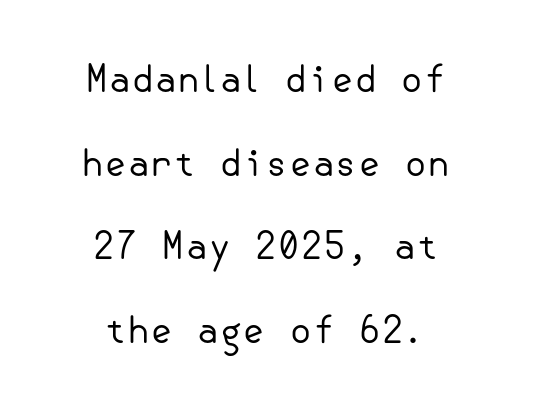
The image shows 37 px regular-weight sans-serif type, upright; set centered, loose line spacing (2.26x), normal letter spacing, not underlined; low stroke contrast and a small x-height.
